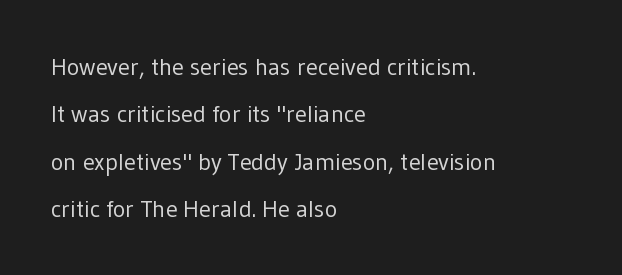
The rendering keeps characters at their native spacing. These lines are set flush left with a ragged right edge. You can tell it's not italic because the verticals are truly vertical. These glyphs show unthickened strokes, regular width or finer.
